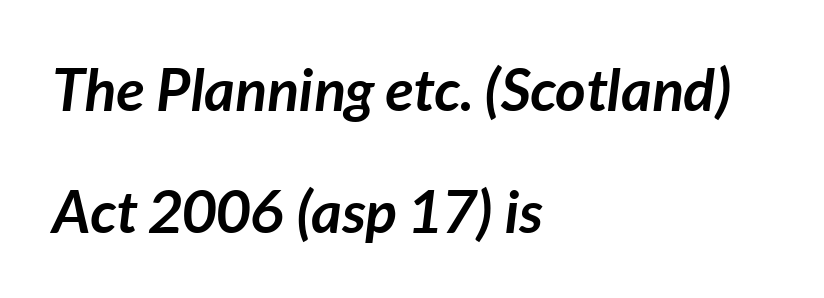
Q: Is the text bold? A: Yes.
Q: Is the text italic (slanted)? A: Yes, it leans right by about 7 degrees.
Q: Is the text underlined? A: No.
Q: How is the paragraph aligned? A: Left-aligned.
Q: Is the spacing between letters normal or unusually wide? A: Normal.
Q: Is the spacing between lines tight, normal or loose? A: Loose.
Q: Width (condensed, normal, or wide)? A: Normal.
Q: Stroke contrast? A: Low.
Q: x-height? A: Medium.
Q: Monospaced? A: No.
